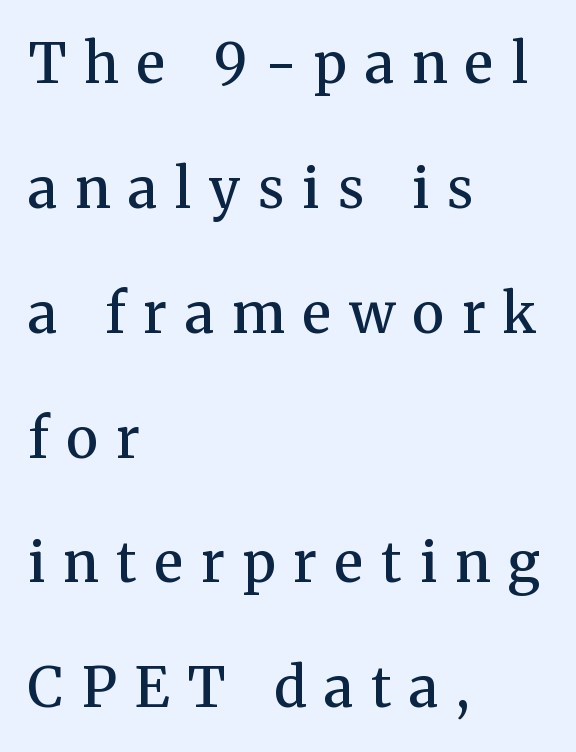
The letters stand straight up with perfectly vertical stems. The face used here is rendered with a markedly widened letterfit. This is the in-between weight designers call semibold or demi. You could fit nearly another row in the gap between these rows. Underline: absent.
